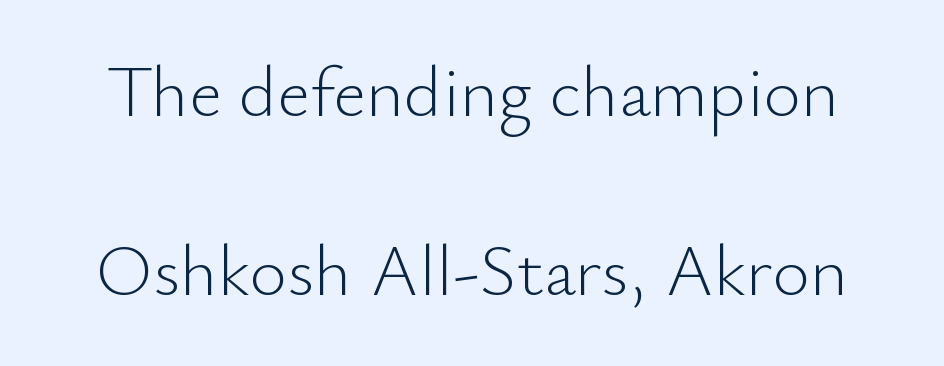
Q: Is the text bold? A: No.
Q: Is the text italic (slanted)? A: No, it is upright.
Q: Is the typeface a serif or a sans-serif typeface? A: Sans-serif.
Q: Is the text underlined? A: No.
Q: Is the spacing between letters normal or unusually wide? A: Normal.
Q: Is the spacing between lines tight, normal or loose? A: Loose.
Q: Width (condensed, normal, or wide)? A: Normal.
Q: Stroke contrast? A: Low.
Q: x-height? A: Small.
Q: Monospaced? A: No.
